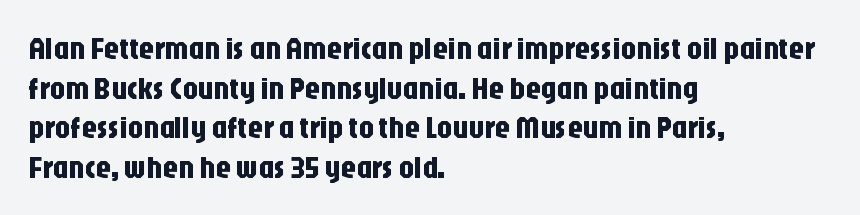
The passage shown is typed in a proportional face where columns would drift. The lettering stays uniformly vertical, giving the passage a roman look. Default kerning and tracking; the words read as compact shapes. The face used here is a sans, in the tradition of grotesques and geometrics.
